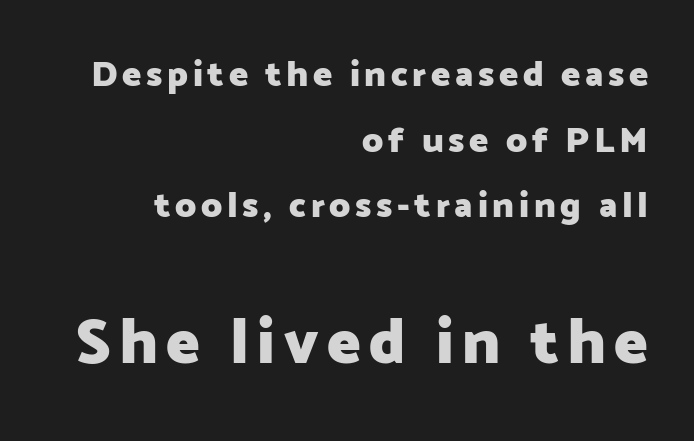
No italicization has been applied; the sample stays upright. A clean baseline with only descenders dipping below it. Note: no serifs on the glyphs. Caption: multi-line text, flush right, ragged left. Each glyph is drawn with heavy, bold strokes. The passage shown is typed in a proportional face where columns would drift.
